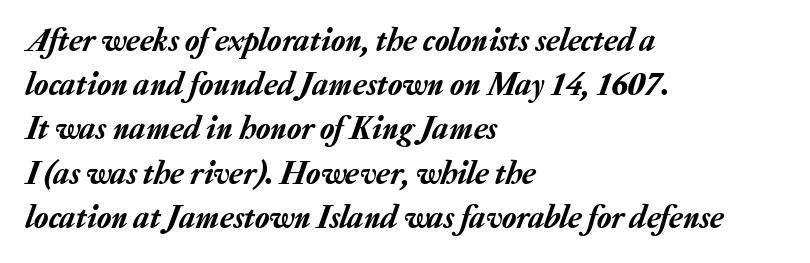
{"italic": "yes", "lean": "right", "slant_degrees": 20, "width": "normal", "stroke_contrast": "low", "x_height": "medium", "monospaced": "no", "underline": "no", "align": "left", "line_spacing": "normal", "line_spacing_ratio": 1.34, "letter_spacing": "normal", "letter_spacing_em": 0.0, "glyph_px": 33}
